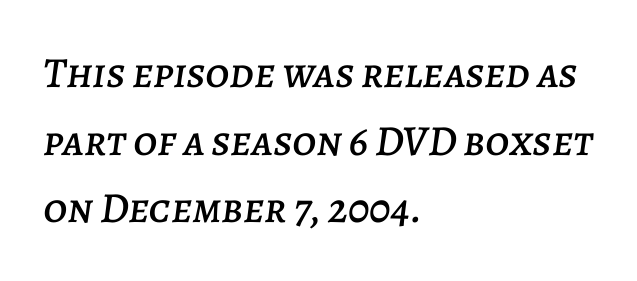
{"italic": "yes", "lean": "right", "slant_degrees": 7, "width": "normal", "stroke_contrast": "low", "x_height": "large", "monospaced": "no", "underline": "no", "align": "left", "line_spacing": "normal", "line_spacing_ratio": 1.57, "letter_spacing": "normal", "letter_spacing_em": 0.0, "glyph_px": 43}
